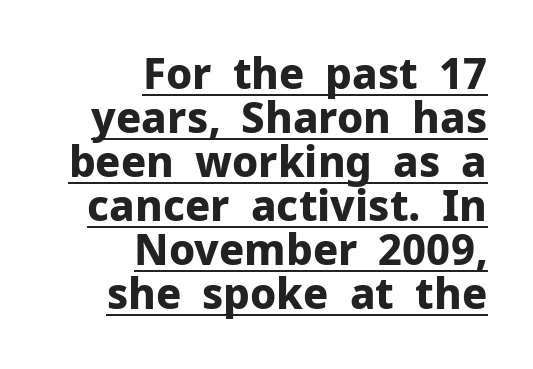
A baseline rule has been typeset under these characters. Is there much room between lines? No — they nearly touch. This sample uses a sans-serif face. This sample has the flowing, uneven cadence of proportional lettering. Nothing unusual about the tracking: characters are spaced as the font intends.
